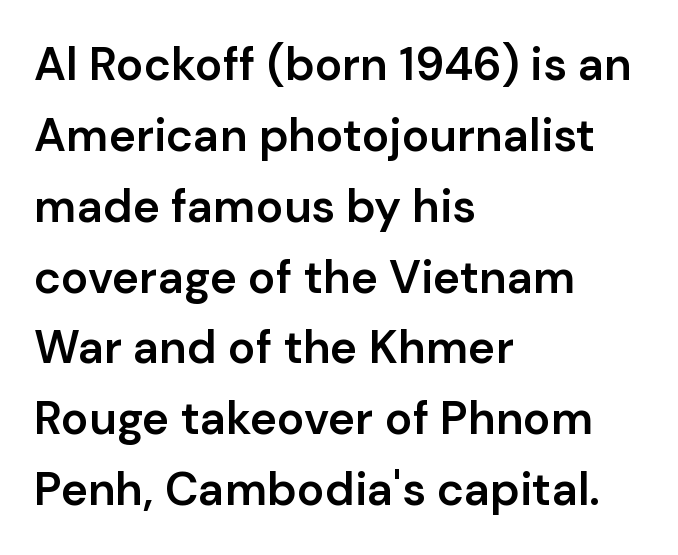
The image shows 46 px semibold sans-serif type, upright; set left-aligned, normal line spacing (1.54x), normal letter spacing, not underlined; low stroke contrast and a medium x-height.
